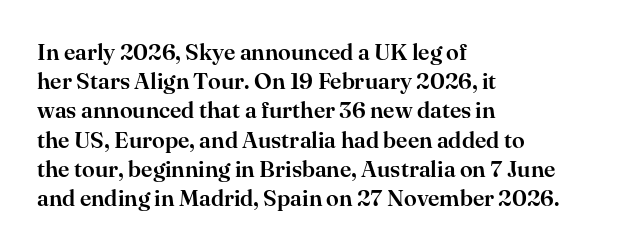
The image shows 23 px text type, upright; set left-aligned, normal line spacing (1.27x), normal letter spacing, not underlined.
